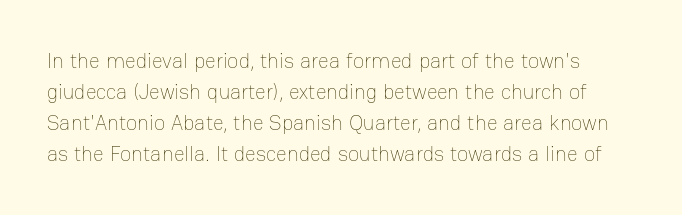
Q: Is the text bold? A: No.
Q: Is the text italic (slanted)? A: No, it is upright.
Q: Is the text underlined? A: No.
Q: Is the spacing between letters normal or unusually wide? A: Normal.
Q: Is the spacing between lines tight, normal or loose? A: Normal.
